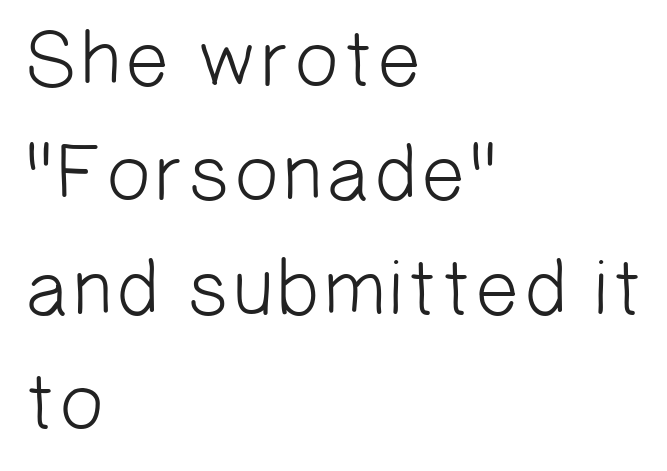
Q: Is the text bold? A: No.
Q: Is the typeface a serif or a sans-serif typeface? A: Sans-serif.
Q: Is the text underlined? A: No.
Q: How is the paragraph aligned? A: Left-aligned.
Q: Is the spacing between letters normal or unusually wide? A: Normal.
Q: Is the spacing between lines tight, normal or loose? A: Normal.
Q: Width (condensed, normal, or wide)? A: Normal.
Q: Stroke contrast? A: Low.
Q: x-height? A: Medium.
Q: Monospaced? A: No.
